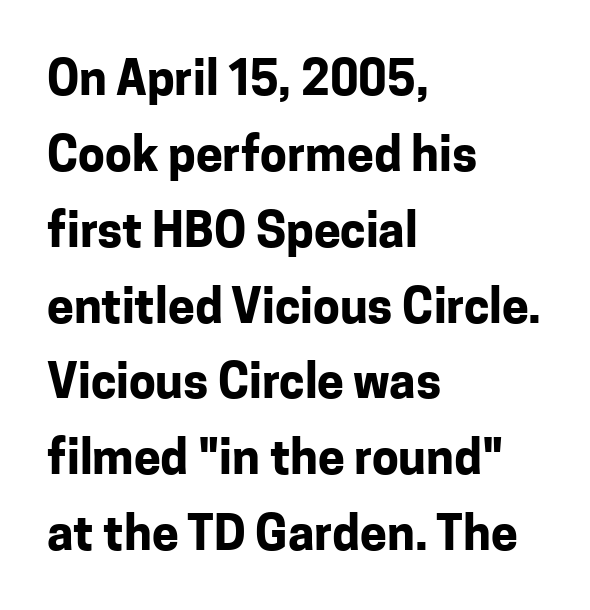
{"serif": "no", "italic": "no", "bold": "yes", "weight": "bold", "width": "normal", "stroke_contrast": "low", "x_height": "medium", "monospaced": "no", "underline": "no", "align": "left", "line_spacing": "normal", "line_spacing_ratio": 1.58, "letter_spacing": "normal", "letter_spacing_em": 0.0, "glyph_px": 48}
